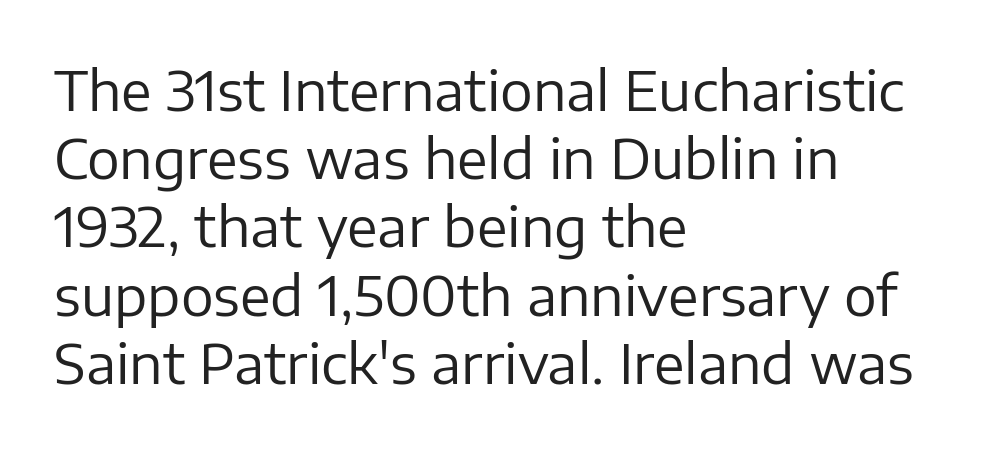
Q: Is the text bold? A: No.
Q: Is the text italic (slanted)? A: No, it is upright.
Q: Is the typeface a serif or a sans-serif typeface? A: Sans-serif.
Q: Is the text underlined? A: No.
Q: How is the paragraph aligned? A: Left-aligned.
Q: Is the spacing between letters normal or unusually wide? A: Normal.
Q: Width (condensed, normal, or wide)? A: Normal.
Q: Stroke contrast? A: Low.
Q: x-height? A: Medium.
Q: Monospaced? A: No.
